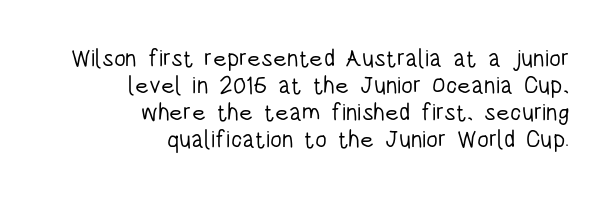
The image shows 24 px text type, upright; set right-aligned, tight line spacing (1.12x), normal letter spacing, not underlined.
